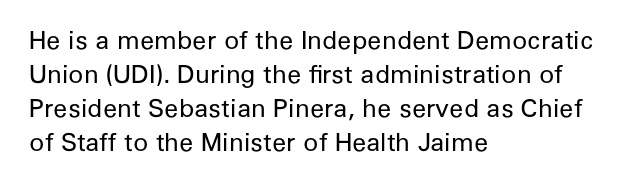
Q: Is the text bold? A: No.
Q: Is the text italic (slanted)? A: No, it is upright.
Q: Is the text underlined? A: No.
Q: How is the paragraph aligned? A: Left-aligned.
Q: Is the spacing between letters normal or unusually wide? A: Normal.
Q: Is the spacing between lines tight, normal or loose? A: Normal.
